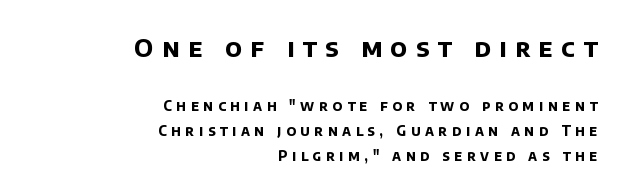
{"bold": "yes", "underline": "no", "align": "right", "line_spacing_ratio": 1.79, "letter_spacing": "wide", "letter_spacing_em": 0.33, "larger_block": "first", "size_ratio": 1.79, "glyph_px": 25}
